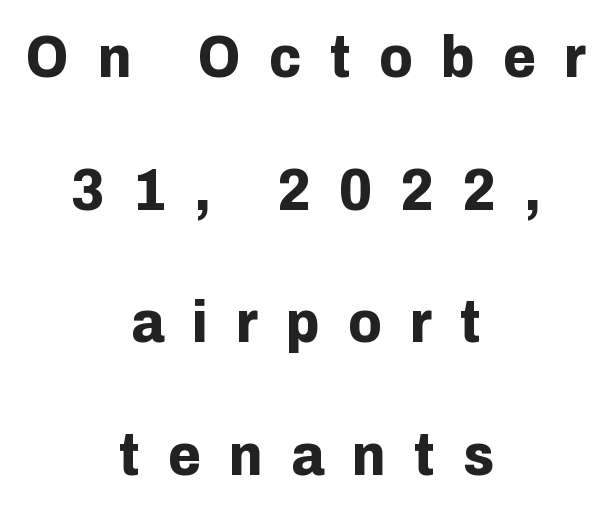
The image shows 60 px bold sans-serif type, upright; set centered, loose line spacing (2.21x), unusually wide letter spacing (+0.47 em), not underlined; low stroke contrast and a medium x-height.
